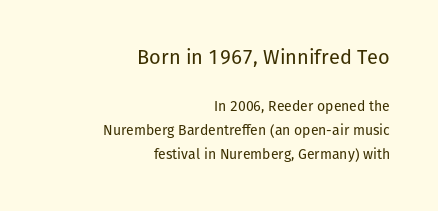
{"italic": "no", "bold": "no", "underline": "no", "align": "right", "line_spacing_ratio": 1.73, "letter_spacing": "normal", "letter_spacing_em": 0.0, "larger_block": "first", "size_ratio": 1.43, "glyph_px": 20}
